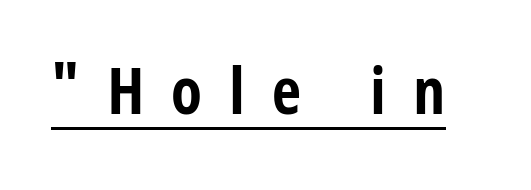
{"serif": "no", "italic": "no", "bold": "yes", "weight": "bold", "width": "condensed", "stroke_contrast": "low", "x_height": "large", "monospaced": "no", "underline": "yes", "letter_spacing": "wide", "letter_spacing_em": 0.42, "glyph_px": 64}
